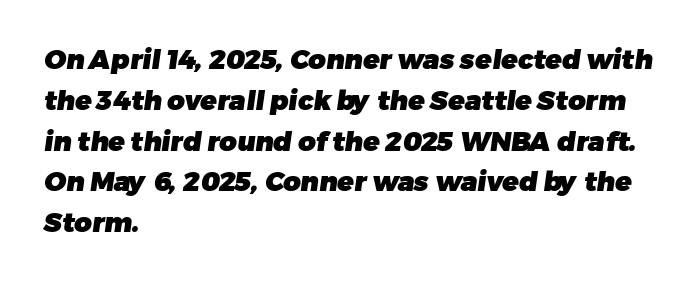
If you drew a ruler down the left edge, every line would touch it. Tracking value appears to be zero — textbook default spacing. In terms of weight, the rendering is a true, heavy bold. Horizontal bands of white between lines are of average thickness.
